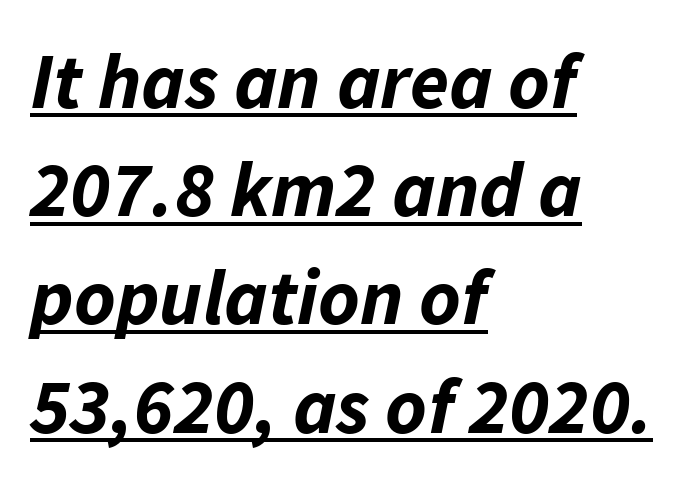
{"italic": "yes", "lean": "right", "slant_degrees": 11, "bold": "yes", "weight": "bold", "width": "normal", "stroke_contrast": "low", "x_height": "medium", "monospaced": "no", "underline": "yes", "align": "left", "line_spacing": "normal", "line_spacing_ratio": 1.37, "letter_spacing": "normal", "letter_spacing_em": 0.0, "glyph_px": 79}
